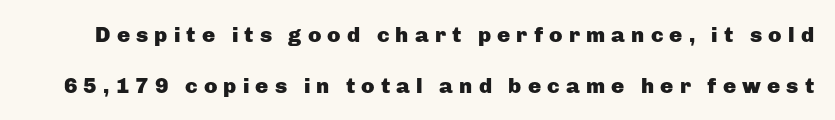
Q: Is the text bold? A: Yes.
Q: Is the text italic (slanted)? A: No, it is upright.
Q: Is the text underlined? A: No.
Q: Is the spacing between letters normal or unusually wide? A: Unusually wide.
Q: Is the spacing between lines tight, normal or loose? A: Loose.
